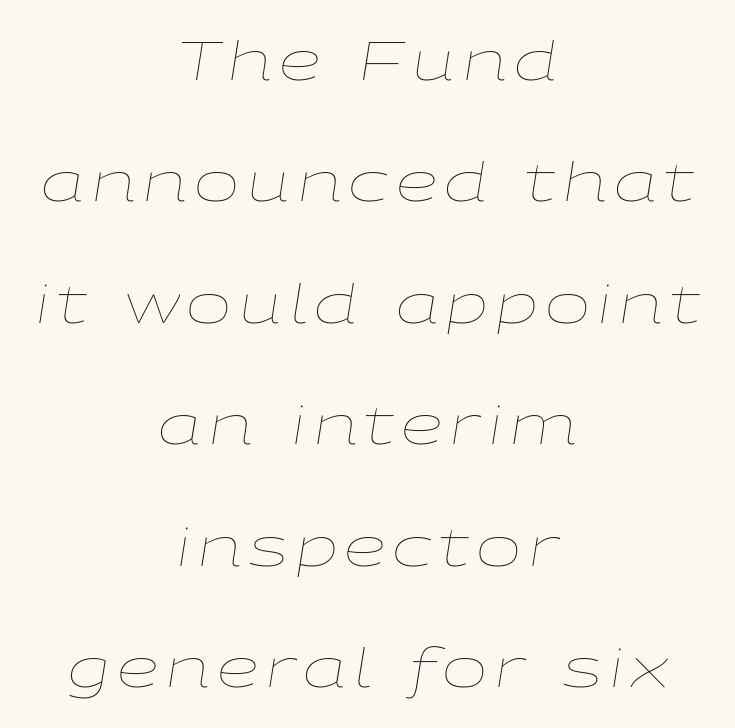
Q: Is the text bold? A: No.
Q: Is the text italic (slanted)? A: Yes, it leans right by about 9 degrees.
Q: Is the text underlined? A: No.
Q: How is the paragraph aligned? A: Centered.
Q: Is the spacing between lines tight, normal or loose? A: Loose.
Q: Width (condensed, normal, or wide)? A: Wide.
Q: Stroke contrast? A: Low.
Q: x-height? A: Medium.
Q: Monospaced? A: No.
